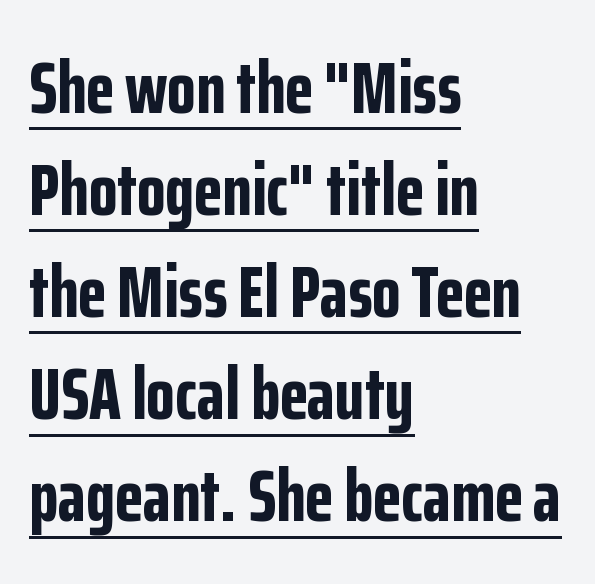
{"serif": "no", "italic": "no", "bold": "yes", "weight": "bold", "width": "condensed", "stroke_contrast": "low", "x_height": "medium", "monospaced": "no", "underline": "yes", "align": "left", "line_spacing": "normal", "line_spacing_ratio": 1.38, "letter_spacing": "normal", "letter_spacing_em": 0.0, "glyph_px": 74}
